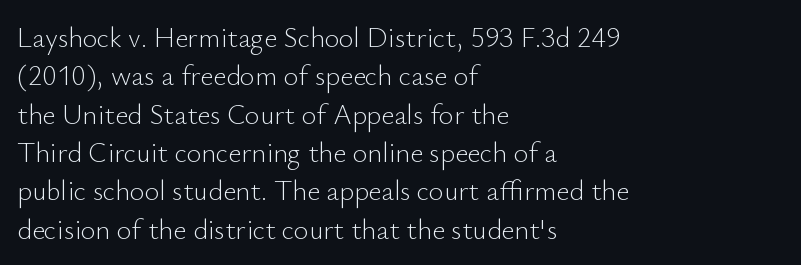
{"serif": "no", "italic": "no", "bold": "no", "weight": "light", "width": "normal", "stroke_contrast": "low", "x_height": "small", "monospaced": "no", "underline": "no", "align": "left", "line_spacing": "normal", "line_spacing_ratio": 1.37, "letter_spacing": "normal", "letter_spacing_em": 0.0, "glyph_px": 28}
